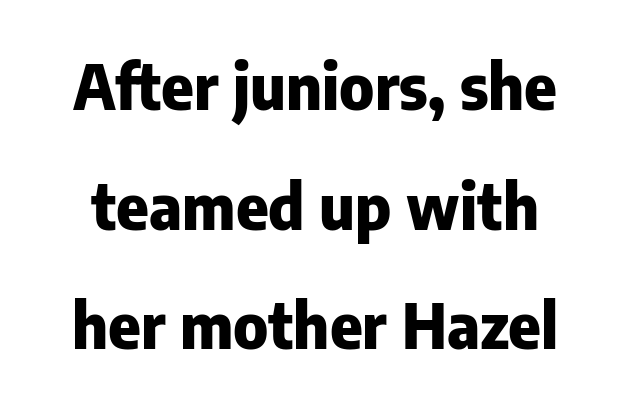
Q: Is the text bold? A: Yes.
Q: Is the text italic (slanted)? A: No, it is upright.
Q: Is the typeface a serif or a sans-serif typeface? A: Sans-serif.
Q: Is the text underlined? A: No.
Q: Is the spacing between letters normal or unusually wide? A: Normal.
Q: Is the spacing between lines tight, normal or loose? A: Loose.
Q: Width (condensed, normal, or wide)? A: Normal.
Q: Stroke contrast? A: Low.
Q: x-height? A: Medium.
Q: Monospaced? A: No.
